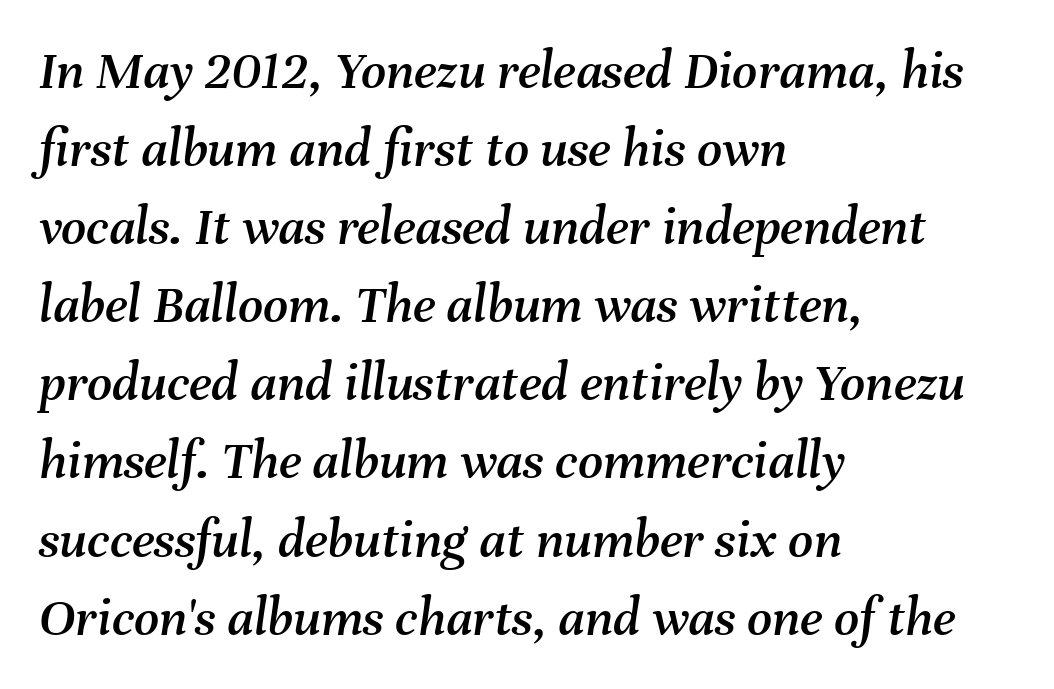
Is the letter spacing exaggerated? No — it looks like the ordinary default. A typesetter would call this proportional, since set widths differ per character. Every row of glyphs begins at an identical x-position on the left. Regular leading. A typesetter would mark this as italic. Unmarked baselines from the first word to the last.
